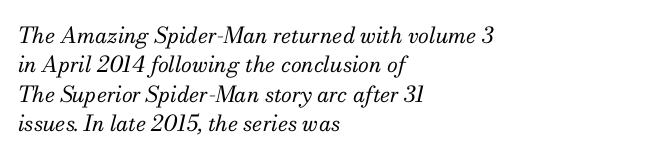
Q: Is the text bold? A: No.
Q: Is the text italic (slanted)? A: Yes, it leans right by about 13 degrees.
Q: Is the text underlined? A: No.
Q: How is the paragraph aligned? A: Left-aligned.
Q: Is the spacing between letters normal or unusually wide? A: Normal.
Q: Is the spacing between lines tight, normal or loose? A: Normal.
